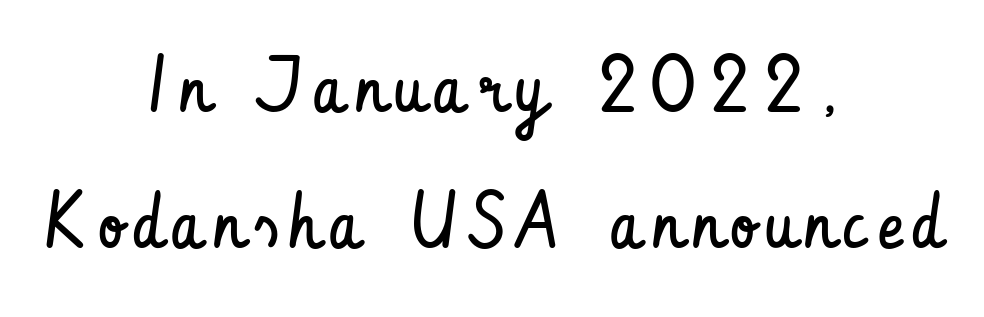
{"serif": "no", "italic": "no", "bold": "no", "weight": "regular", "width": "condensed", "stroke_contrast": "low", "x_height": "small", "monospaced": "no", "underline": "no", "align": "center", "line_spacing_ratio": 1.75, "glyph_px": 78}
